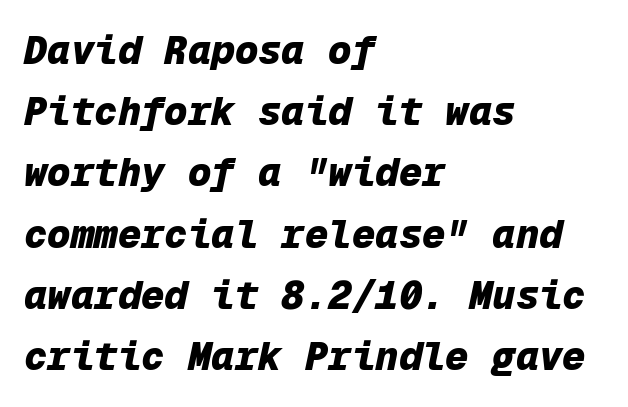
{"italic": "yes", "lean": "right", "slant_degrees": 12, "bold": "yes", "weight": "heavy", "width": "normal", "stroke_contrast": "low", "x_height": "medium", "monospaced": "yes", "underline": "no", "align": "left", "line_spacing": "normal", "line_spacing_ratio": 1.57, "letter_spacing": "normal", "letter_spacing_em": 0.0, "glyph_px": 39}
